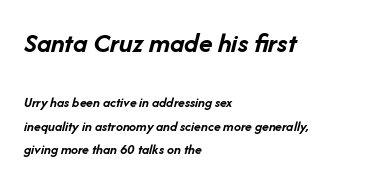
{"italic": "yes", "lean": "right", "slant_degrees": 14, "bold": "yes", "weight": "semibold", "width": "normal", "stroke_contrast": "low", "x_height": "medium", "monospaced": "no", "underline": "no", "align": "left", "line_spacing": "normal", "line_spacing_ratio": 1.67, "letter_spacing": "normal", "letter_spacing_em": 0.0, "larger_block": "first", "size_ratio": 2.0, "glyph_px": 28}
